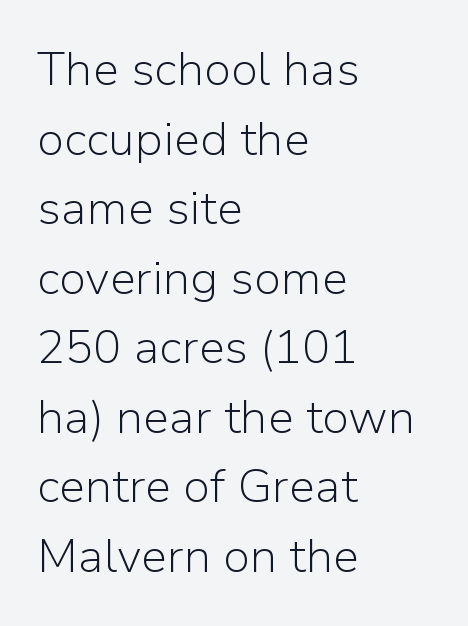
Q: Is the text bold? A: No.
Q: Is the text italic (slanted)? A: No, it is upright.
Q: Is the typeface a serif or a sans-serif typeface? A: Sans-serif.
Q: Is the text underlined? A: No.
Q: How is the paragraph aligned? A: Left-aligned.
Q: Is the spacing between letters normal or unusually wide? A: Normal.
Q: Is the spacing between lines tight, normal or loose? A: Normal.
Q: Width (condensed, normal, or wide)? A: Normal.
Q: Stroke contrast? A: Low.
Q: x-height? A: Medium.
Q: Monospaced? A: No.
